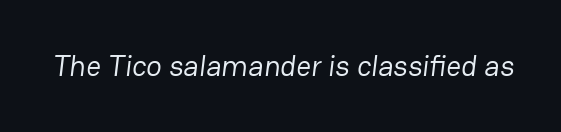
{"serif": "no", "bold": "no", "weight": "regular", "width": "normal", "stroke_contrast": "low", "x_height": "medium", "monospaced": "no", "underline": "no", "letter_spacing": "normal", "letter_spacing_em": 0.0, "glyph_px": 29}
